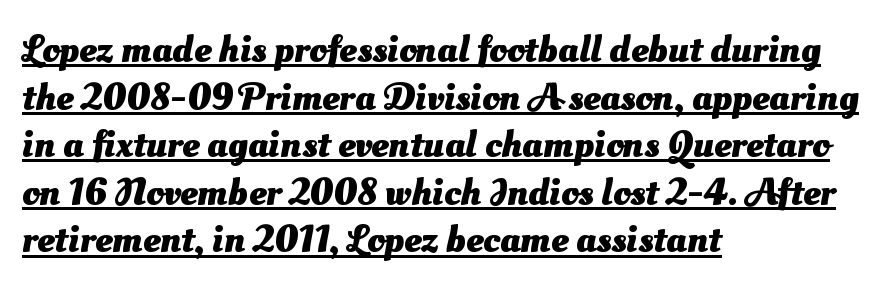
Q: Is the text bold? A: Yes.
Q: Is the typeface a serif or a sans-serif typeface? A: Sans-serif.
Q: Is the text underlined? A: Yes.
Q: How is the paragraph aligned? A: Left-aligned.
Q: Is the spacing between letters normal or unusually wide? A: Normal.
Q: Width (condensed, normal, or wide)? A: Normal.
Q: Stroke contrast? A: Medium.
Q: x-height? A: Small.
Q: Monospaced? A: No.
